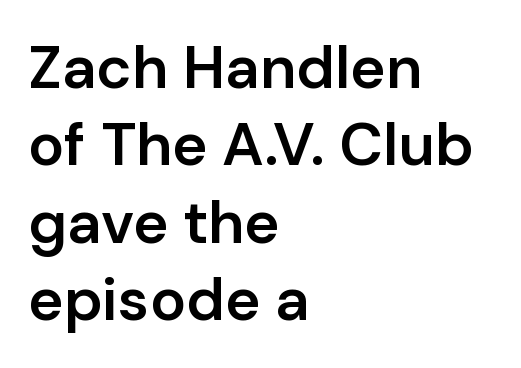
Summary of vertical rhythm: regular, with standard interline spacing. The lettering holds an erect, upright posture throughout. Short and long lines alike share a common starting point at left. In terms of letterform style, serifs are entirely absent. Is the type bold? Partly — it's a semibold, heavier than regular but not fully bold.
